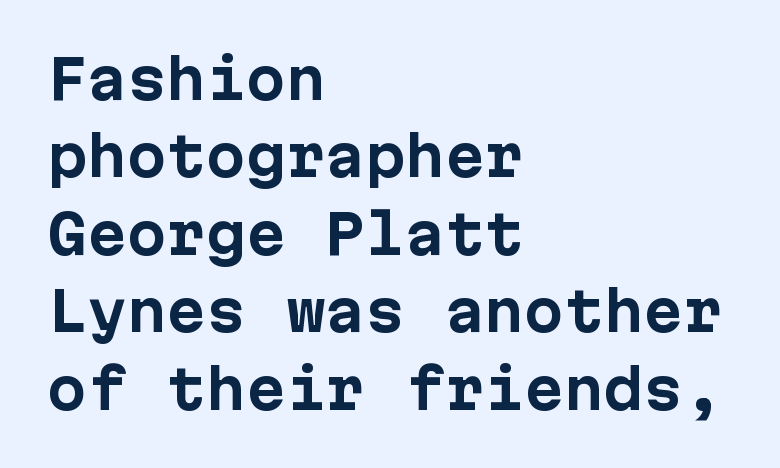
{"serif": "no", "italic": "no", "bold": "yes", "weight": "bold", "width": "normal", "stroke_contrast": "low", "x_height": "medium", "monospaced": "yes", "underline": "no", "align": "left", "line_spacing": "normal", "line_spacing_ratio": 1.46, "letter_spacing": "normal", "letter_spacing_em": 0.0, "glyph_px": 53}
